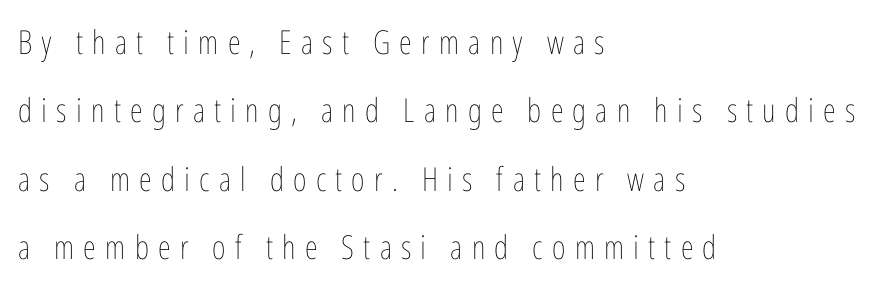
Q: Is the text bold? A: No.
Q: Is the text italic (slanted)? A: No, it is upright.
Q: Is the text underlined? A: No.
Q: How is the paragraph aligned? A: Left-aligned.
Q: Is the spacing between letters normal or unusually wide? A: Unusually wide.
Q: Is the spacing between lines tight, normal or loose? A: Loose.
Q: Width (condensed, normal, or wide)? A: Condensed.
Q: Stroke contrast? A: Low.
Q: x-height? A: Medium.
Q: Monospaced? A: No.
